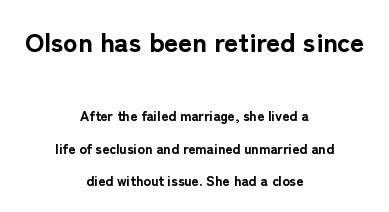
Q: Is the text bold? A: Yes.
Q: Is the text italic (slanted)? A: No, it is upright.
Q: Is the text underlined? A: No.
Q: How is the paragraph aligned? A: Centered.
Q: Is the spacing between letters normal or unusually wide? A: Normal.
Q: Is the spacing between lines tight, normal or loose? A: Loose.
Q: Which block of text is set in a larger size, the first (top) or the second (bottom)? A: The first (top) one.
